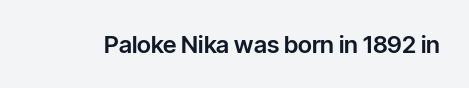
The image shows 24 px text type, upright; set normal letter spacing, not underlined.
